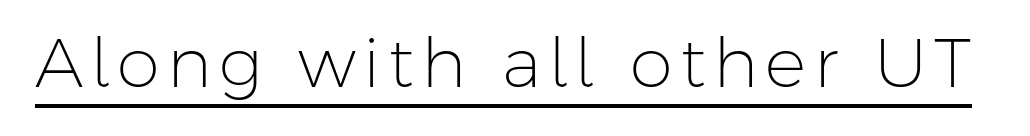
{"serif": "no", "italic": "no", "bold": "no", "weight": "light", "width": "normal", "stroke_contrast": "low", "x_height": "medium", "monospaced": "no", "underline": "yes", "glyph_px": 69}
